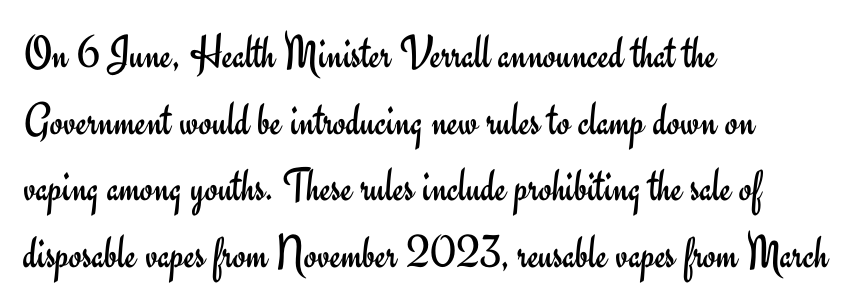
Each letter keeps its own natural width here, so spacing adapts to shape. Each line starts at the same left margin while the right side varies. The specimen omits any rule beneath the text block's lines. Unbolded letterforms with no extra heft. Students, observe: this is what conventionally led text looks like.
